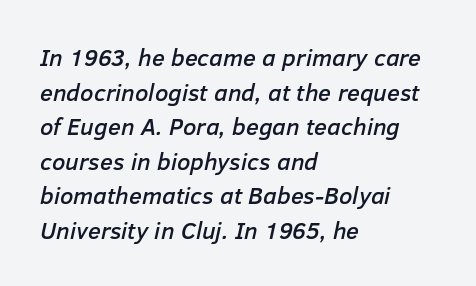
Anything drawn beneath the words? Only blank space. Rows of type keep a routine distance in the vertical direction. Compared with typical body copy, the letter spacing here is the same. This rendering uses left alignment, leaving the right contour irregular. The lettering tilts uniformly, giving the passage an italic look.
